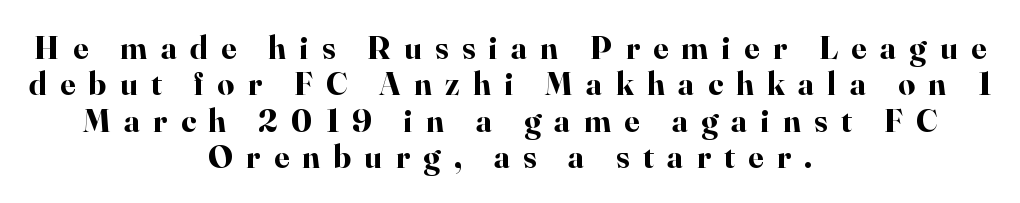
{"serif": "yes", "italic": "no", "bold": "yes", "weight": "bold", "width": "normal", "stroke_contrast": "high", "x_height": "small", "monospaced": "no", "underline": "no", "align": "center", "line_spacing": "tight", "line_spacing_ratio": 1.1, "letter_spacing": "wide", "letter_spacing_em": 0.41, "glyph_px": 33}
